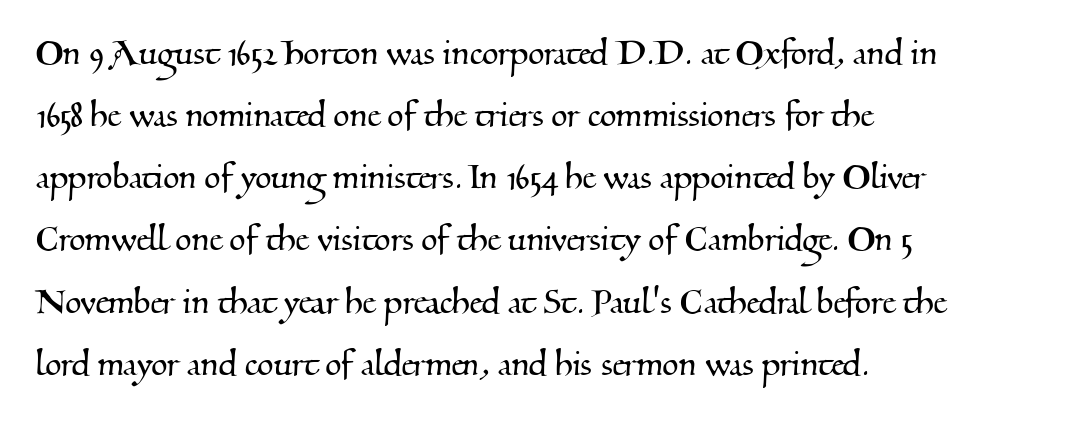
Q: Is the typeface a serif or a sans-serif typeface? A: Serif.
Q: Is the text underlined? A: No.
Q: How is the paragraph aligned? A: Left-aligned.
Q: Is the spacing between letters normal or unusually wide? A: Normal.
Q: Is the spacing between lines tight, normal or loose? A: Normal.
Q: Width (condensed, normal, or wide)? A: Normal.
Q: Stroke contrast? A: Medium.
Q: x-height? A: Small.
Q: Monospaced? A: No.
